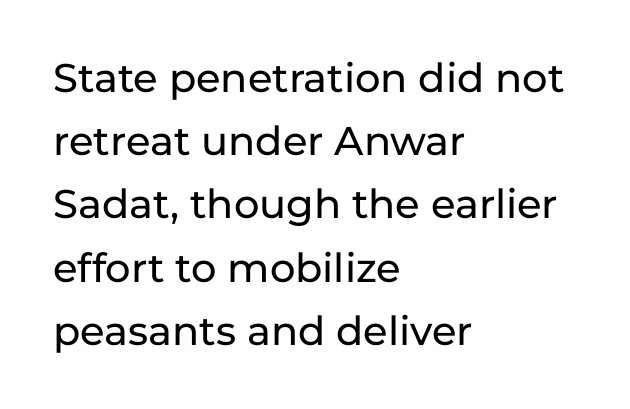
Vertically, the passage feels balanced, rows spaced as you'd expect. Ordinary non-slanted type is in use. Nobody drew a line under any word here. The rendering keeps characters at their native spacing. Line beginnings align vertically; line endings do not.
